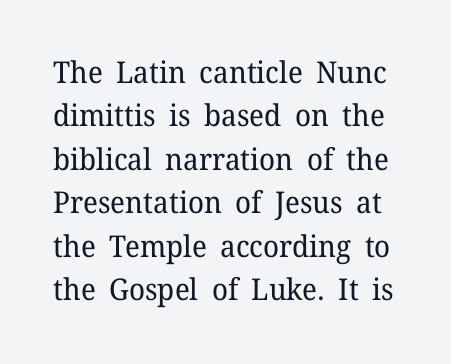
The letters advance in unequal steps, a hallmark of proportional type. Weight: in the light-to-regular range. Posture: vertical. I'd call this a serif setting — the letters wear small feet.
